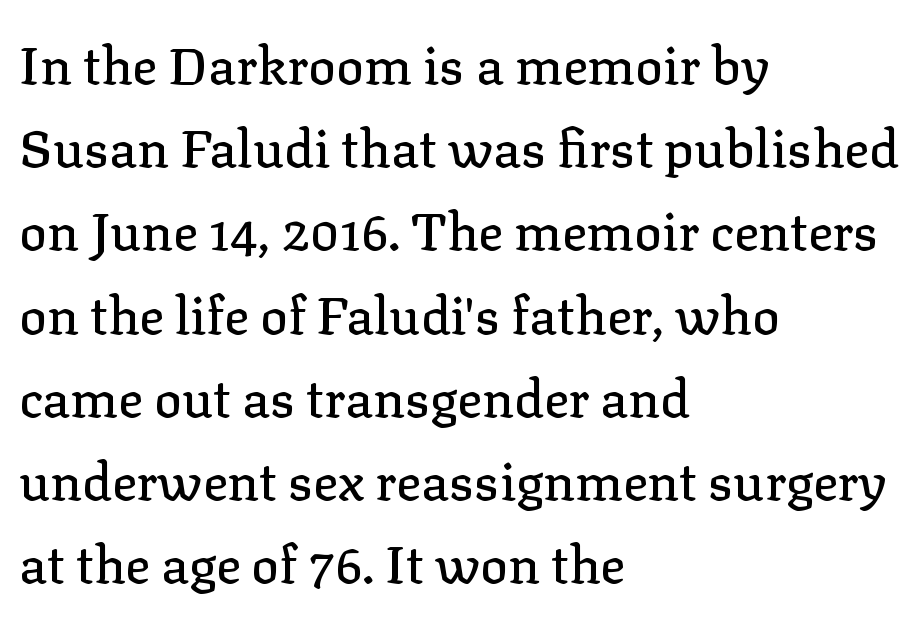
The block of text has a typical density, with ordinary space between rows. The compositor pushed each line to the left boundary. These lines were composed using upright roman letters. The tracking reads as untouched default to a designer's eye. The letters advance in unequal steps, a hallmark of proportional type. The rendering shows small feet on the letterforms — a serif design.
